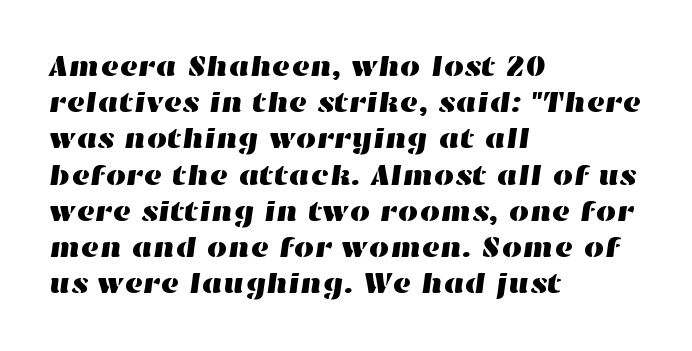
{"width": "wide", "stroke_contrast": "high", "x_height": "medium", "monospaced": "no", "underline": "no", "align": "left", "line_spacing": "normal", "line_spacing_ratio": 1.25, "letter_spacing": "normal", "letter_spacing_em": 0.0, "glyph_px": 29}
